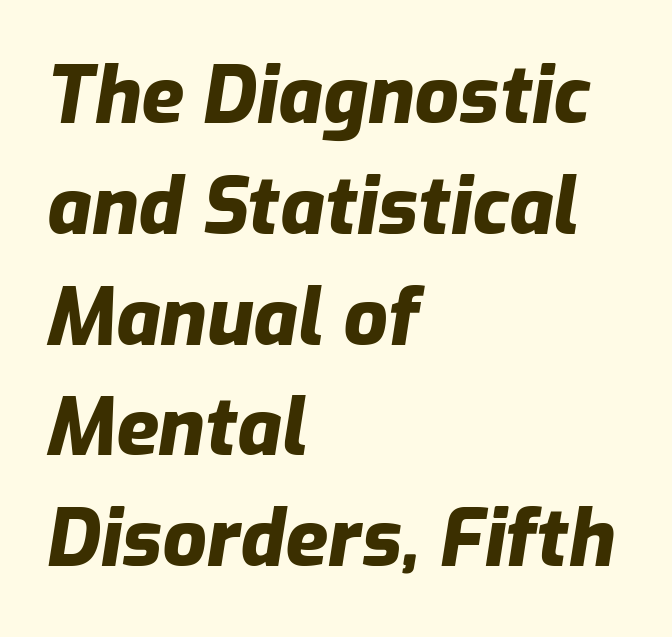
{"italic": "yes", "lean": "right", "slant_degrees": 9, "bold": "yes", "weight": "heavy", "width": "normal", "stroke_contrast": "low", "x_height": "medium", "monospaced": "no", "underline": "no", "align": "left", "line_spacing": "normal", "line_spacing_ratio": 1.42, "letter_spacing": "normal", "letter_spacing_em": 0.0, "glyph_px": 78}
